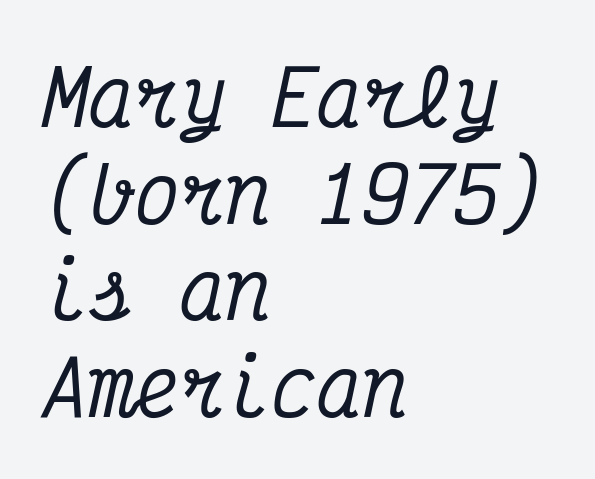
The image shows 76 px condensed serif type, italic (leaning right), monospaced; set left-aligned, normal line spacing (1.27x), normal letter spacing, not underlined; medium stroke contrast and a medium x-height.
